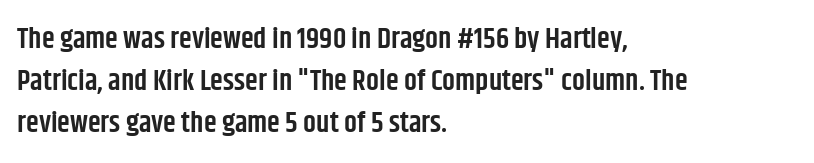
{"serif": "no", "italic": "no", "bold": "semi", "weight": "semibold", "width": "condensed", "stroke_contrast": "low", "x_height": "large", "monospaced": "no", "underline": "no", "align": "left", "line_spacing": "normal", "line_spacing_ratio": 1.44, "letter_spacing": "normal", "letter_spacing_em": 0.0, "glyph_px": 29}
